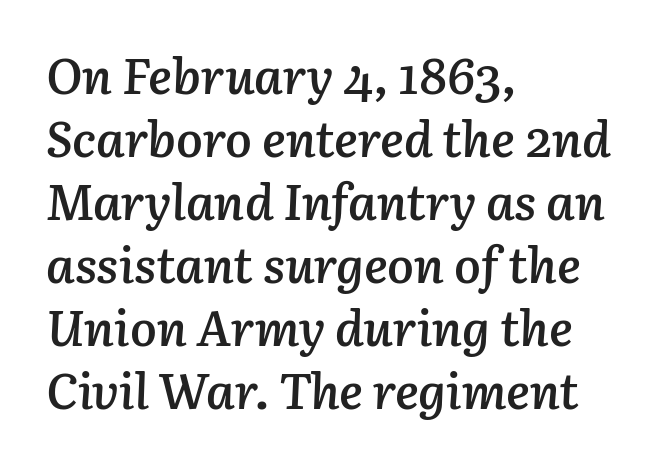
The image shows 50 px semibold type, italic (leaning right); set left-aligned, normal line spacing (1.26x), normal letter spacing, not underlined; low stroke contrast and a medium x-height.
